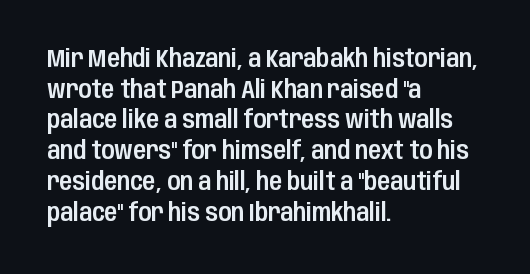
These lines stack with their left ends in a neat column. This sample uses plain, unmodified letter spacing. Rows of type keep a routine distance in the vertical direction. The glyphs are unaccompanied by any horizontal stroke below them. Vertical strokes here are truly vertical.
